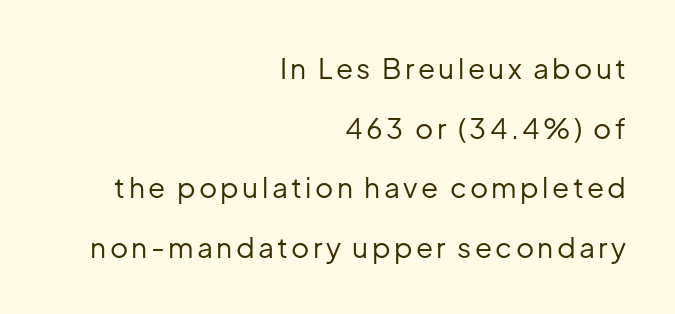
This is the regular roman posture of the typeface. Descender tails drop into unmarked territory. The text block is weighted toward the right margin, trailing off unevenly leftward. The rendering shows plain stroke endings on the letterforms — a sans-serif design.
